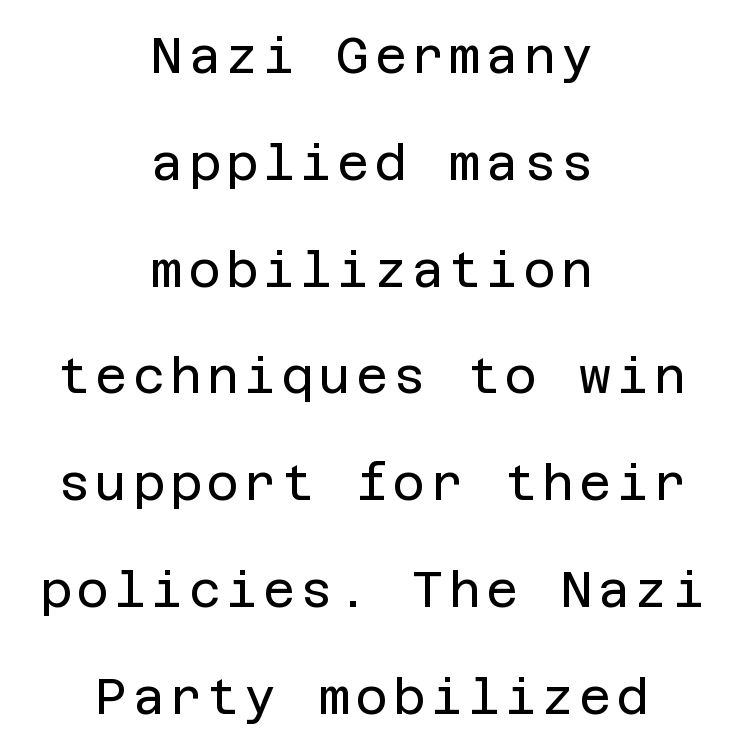
Vertical strokes here are truly vertical. The leading is generous, giving the passage an open texture. The text was rendered using a sans face with plain stroke endings. The rag falls on both sides of this text block equally. The weight would be labelled regular, book, light, or lighter still. The foot of each line stays bare and open.
